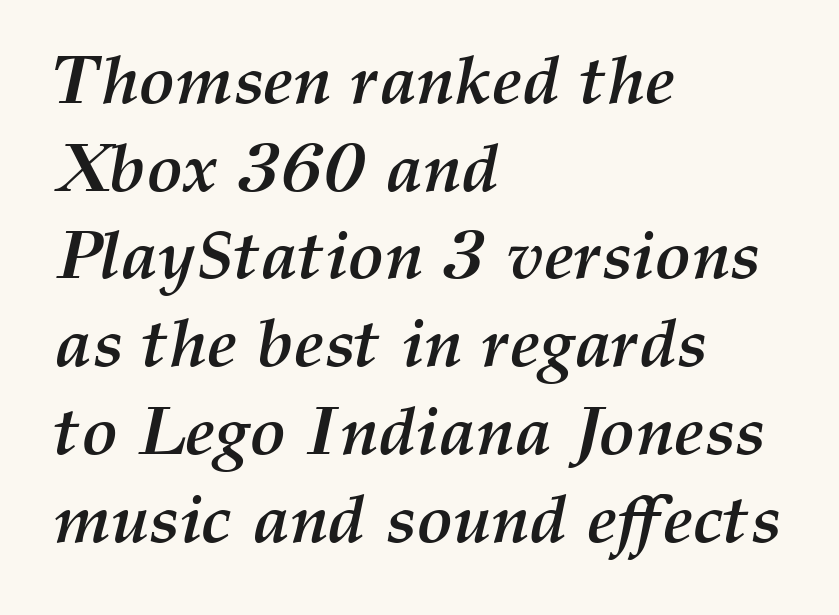
Reading down the block, your eye returns to a fixed left position each line. When letters slant like this, we call the style italic. Do the characters align in a grid? No, the font is proportional. Characters follow at the spacing the type designer built in. How heavy is the stroke? Heavy — this is a bold. Regarding leading, the lines here are spaced in the standard way.
